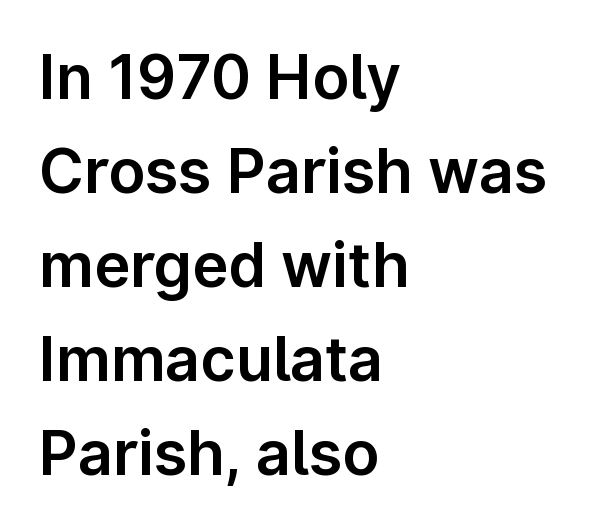
{"serif": "no", "italic": "no", "width": "normal", "stroke_contrast": "low", "x_height": "medium", "monospaced": "no", "underline": "no", "align": "left", "line_spacing": "normal", "line_spacing_ratio": 1.54, "letter_spacing": "normal", "letter_spacing_em": 0.0, "glyph_px": 61}
